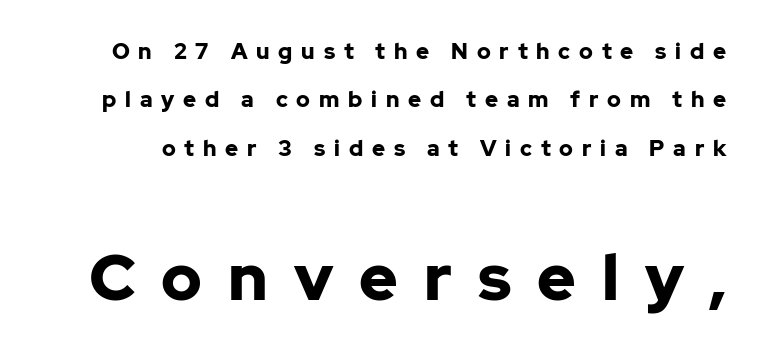
The letters stand straight up with perfectly vertical stems. Rule under the text: the space is simply empty. You get the small type first, then a jump to larger type. The type family on display is of the sans-serif kind. Looks like regular typesetting: each glyph gets only the width it needs.
